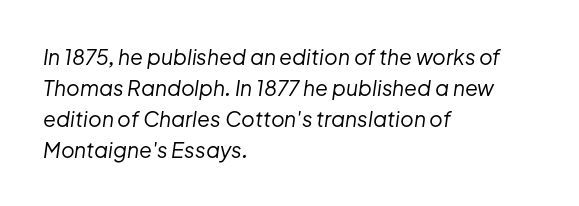
{"italic": "yes", "lean": "right", "slant_degrees": 8, "bold": "no", "underline": "no", "align": "left", "line_spacing": "normal", "line_spacing_ratio": 1.47, "letter_spacing": "normal", "letter_spacing_em": 0.0, "glyph_px": 21}
